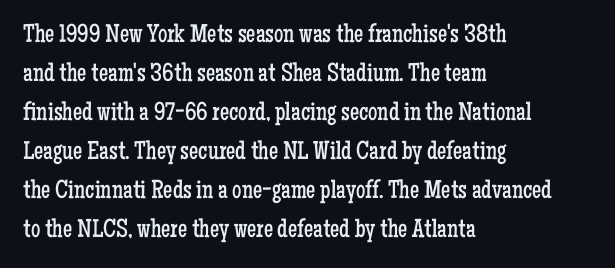
The image shows 26 px text type, upright; set left-aligned, normal line spacing (1.5x), normal letter spacing, not underlined.
